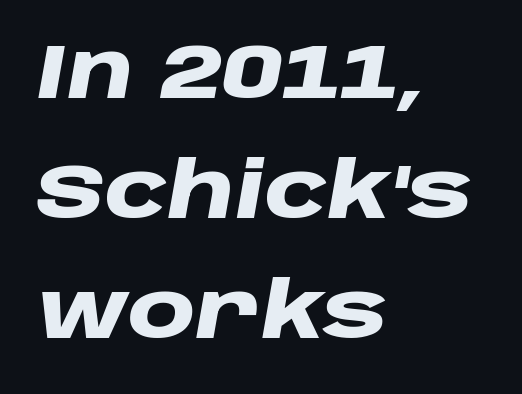
This sample uses an oblique cut, with every glyph tilted off the vertical. Plain, unruled lines of type. All the whitespace from short lines collects on the right. Summary of weight: heavy, a full bold.
